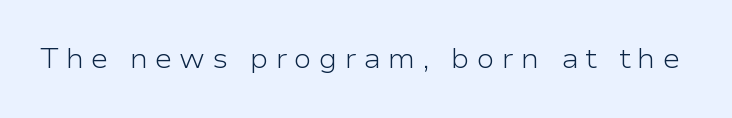
Q: Is the text bold? A: No.
Q: Is the text italic (slanted)? A: No, it is upright.
Q: Is the text underlined? A: No.
Q: Is the spacing between letters normal or unusually wide? A: Unusually wide.
